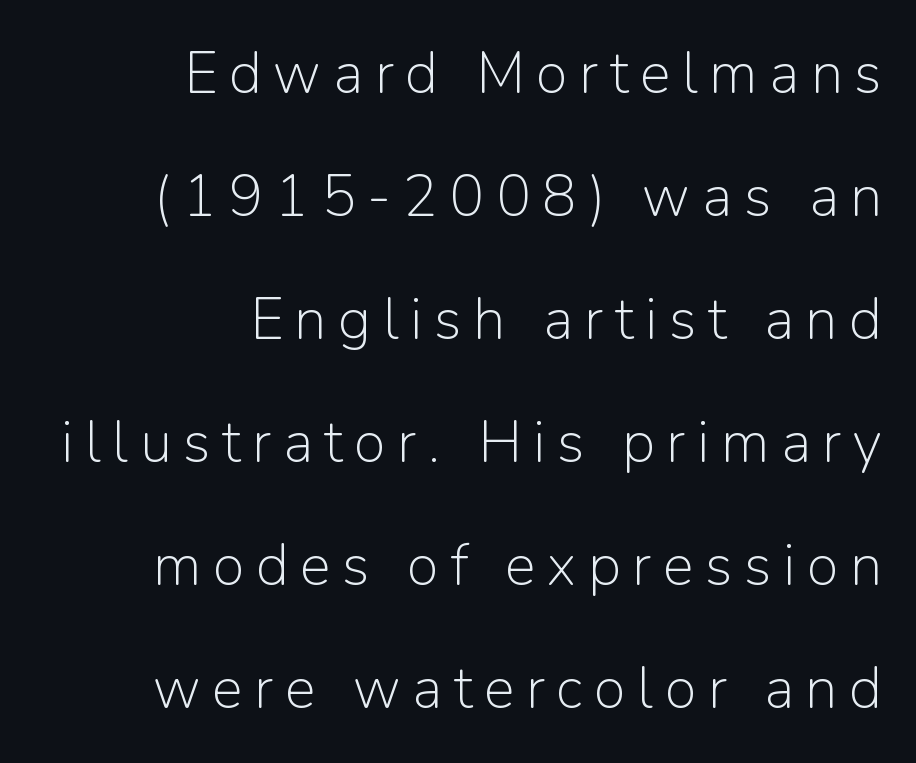
{"serif": "no", "italic": "no", "bold": "no", "weight": "light", "width": "normal", "stroke_contrast": "low", "x_height": "medium", "monospaced": "no", "underline": "no", "align": "right", "line_spacing": "loose", "line_spacing_ratio": 2.12, "letter_spacing": "wide", "letter_spacing_em": 0.2, "glyph_px": 58}
